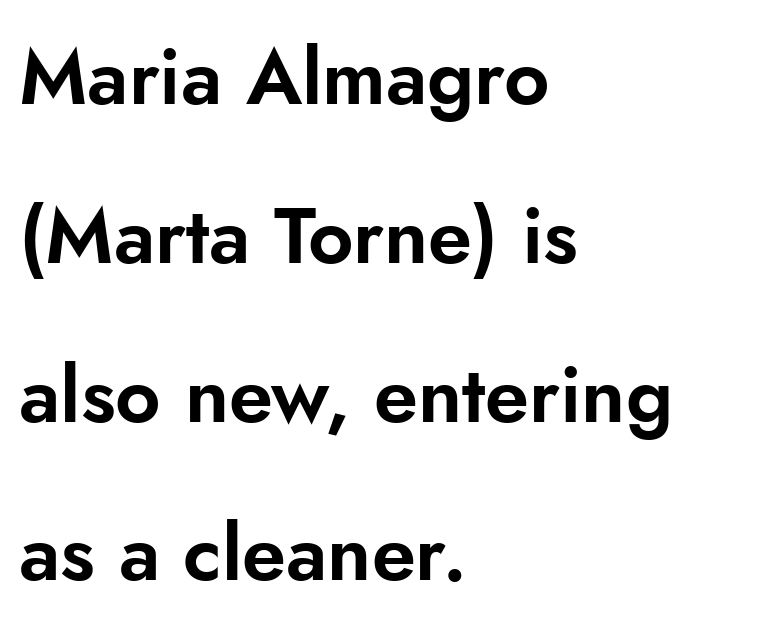
Q: Is the text italic (slanted)? A: No, it is upright.
Q: Is the typeface a serif or a sans-serif typeface? A: Sans-serif.
Q: Is the text underlined? A: No.
Q: How is the paragraph aligned? A: Left-aligned.
Q: Is the spacing between letters normal or unusually wide? A: Normal.
Q: Is the spacing between lines tight, normal or loose? A: Loose.
Q: Width (condensed, normal, or wide)? A: Normal.
Q: Stroke contrast? A: Low.
Q: x-height? A: Small.
Q: Monospaced? A: No.
